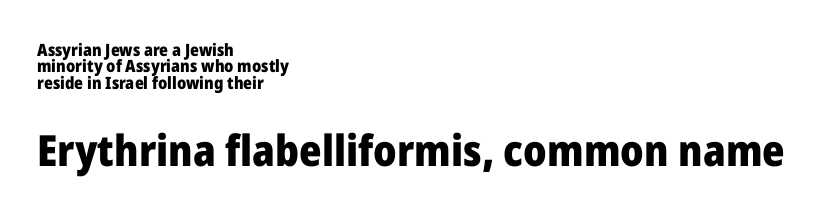
The image shows 43 px heavy sans-serif type, upright; set left-aligned, tight line spacing (0.96x), normal letter spacing, not underlined; the second (bottom) block is 2.53x larger; low stroke contrast and a medium x-height.
